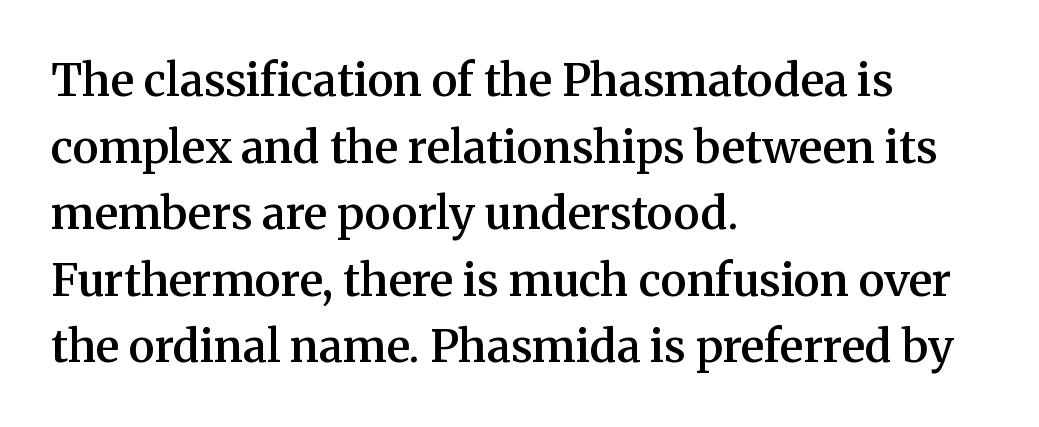
Interline gaps are of average width in this sample. The rag falls on the right side of this text block. A roman cut, with each character standing at attention. Are there feet on the stems? There are — it's a serif.
